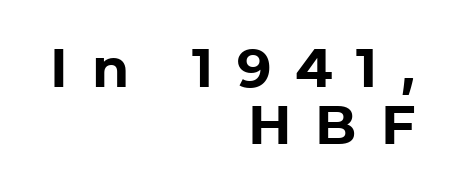
The image shows 54 px bold sans-serif type, upright; set right-aligned, tight line spacing (1.05x), unusually wide letter spacing (+0.44 em), not underlined; low stroke contrast and a medium x-height.
